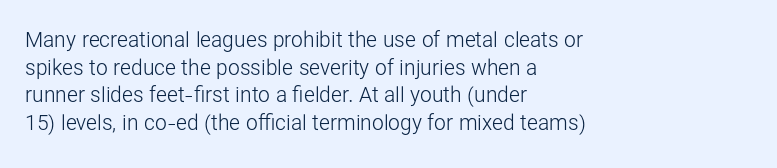
The image shows 21 px text type, upright; set left-aligned, normal line spacing (1.32x), normal letter spacing, not underlined.
